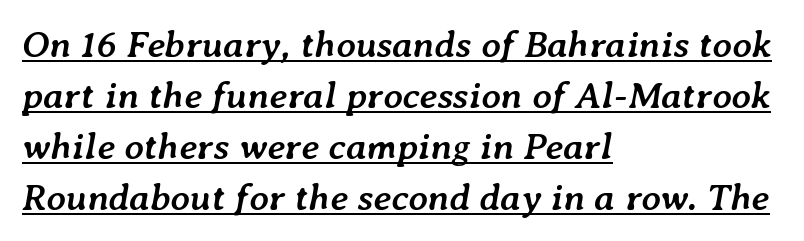
In terms of leading, this rendering sits right in the middle. Character widths vary here, with narrow letters taking less room than wide ones. This sample uses plain, unmodified letter spacing. Notice how thick the strokes are: this is what a full bold looks like. Notice how a bar underscores the lettering throughout. Teacher's note: observe the even left margin — that is flush-left alignment.
